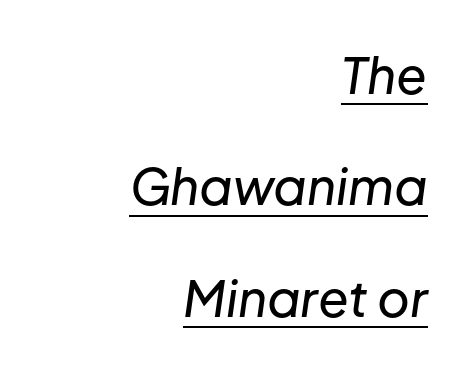
{"italic": "yes", "lean": "right", "slant_degrees": 8, "width": "normal", "stroke_contrast": "low", "x_height": "medium", "monospaced": "no", "underline": "yes", "align": "right", "line_spacing": "loose", "line_spacing_ratio": 2.23, "letter_spacing": "normal", "letter_spacing_em": 0.0, "glyph_px": 50}
